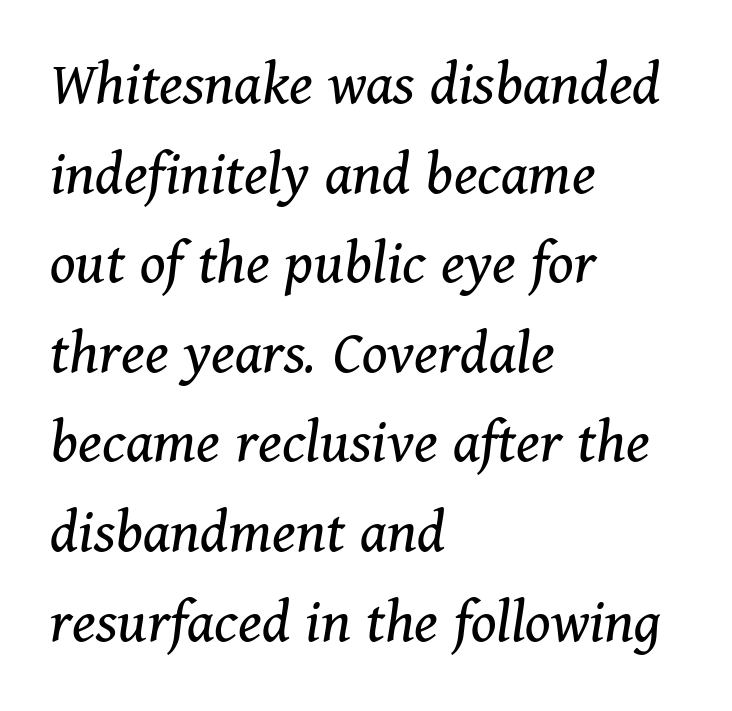
Q: Is the text bold? A: No.
Q: Is the text italic (slanted)? A: Yes, it leans right by about 11 degrees.
Q: Is the typeface a serif or a sans-serif typeface? A: Serif.
Q: Is the text underlined? A: No.
Q: How is the paragraph aligned? A: Left-aligned.
Q: Is the spacing between letters normal or unusually wide? A: Normal.
Q: Is the spacing between lines tight, normal or loose? A: Normal.
Q: Width (condensed, normal, or wide)? A: Normal.
Q: Stroke contrast? A: Medium.
Q: x-height? A: Medium.
Q: Monospaced? A: No.
